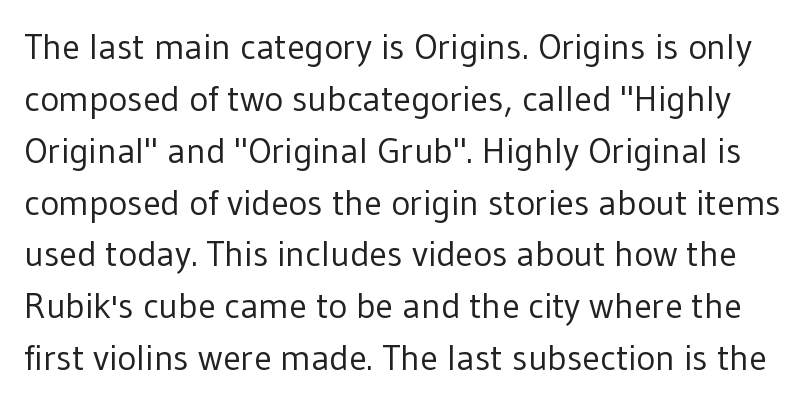
{"serif": "no", "italic": "no", "bold": "no", "weight": "regular", "width": "normal", "stroke_contrast": "low", "x_height": "medium", "monospaced": "no", "underline": "no", "line_spacing": "normal", "line_spacing_ratio": 1.44, "letter_spacing": "normal", "letter_spacing_em": 0.0, "glyph_px": 36}
